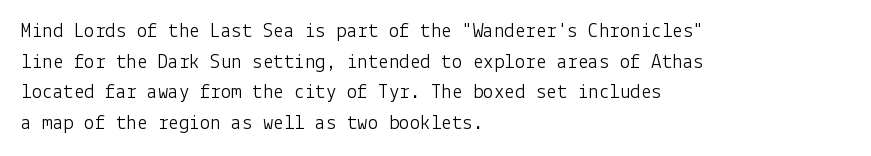
The image shows 21 px text type, upright; set left-aligned, normal line spacing (1.46x), normal letter spacing, not underlined.
